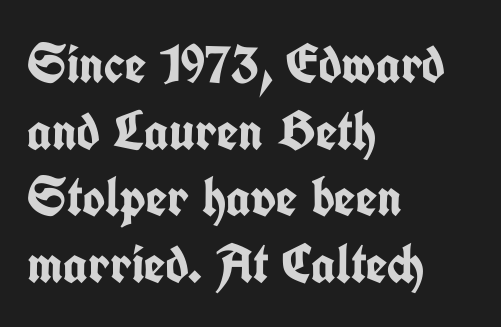
Q: Is the text bold? A: Yes.
Q: Is the text italic (slanted)? A: No, it is upright.
Q: Is the typeface a serif or a sans-serif typeface? A: Sans-serif.
Q: Is the text underlined? A: No.
Q: How is the paragraph aligned? A: Left-aligned.
Q: Is the spacing between letters normal or unusually wide? A: Normal.
Q: Width (condensed, normal, or wide)? A: Condensed.
Q: Stroke contrast? A: Low.
Q: x-height? A: Medium.
Q: Monospaced? A: No.
